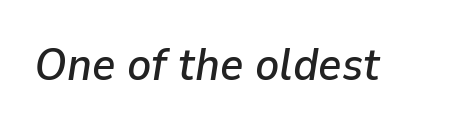
The image shows 45 px text type, italic (leaning right); set normal letter spacing, not underlined; low stroke contrast and a medium x-height.
